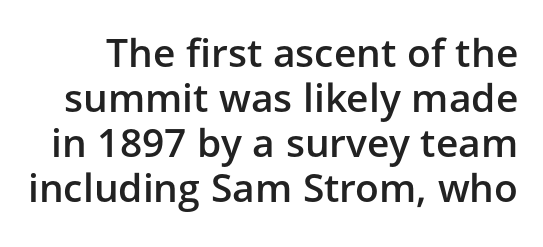
The image shows 39 px semibold sans-serif type, upright; set tight line spacing (1.15x), normal letter spacing, not underlined; low stroke contrast and a medium x-height.
